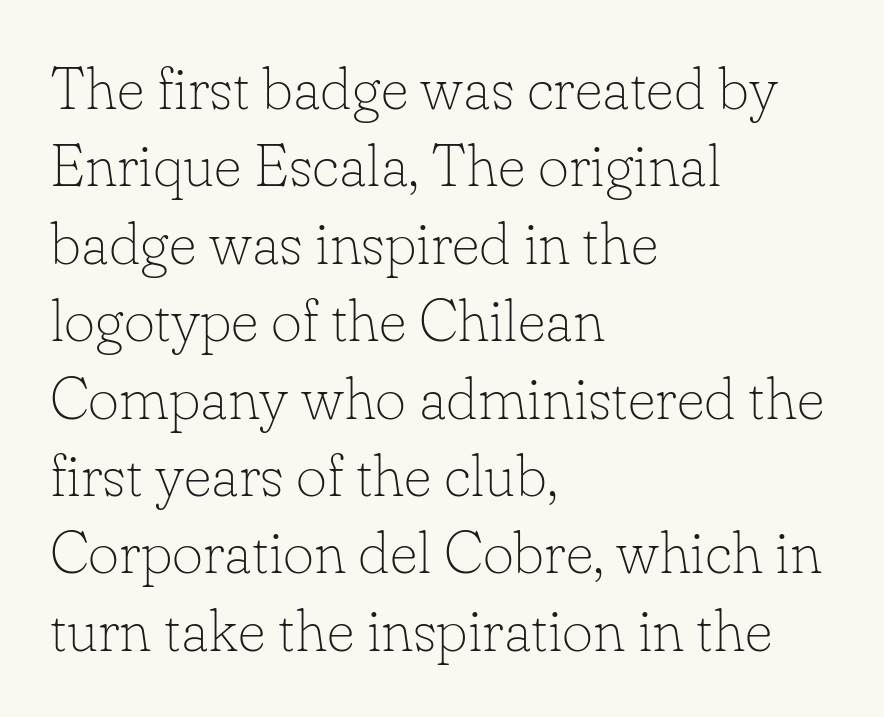
Q: Is the text bold? A: No.
Q: Is the text italic (slanted)? A: No, it is upright.
Q: Is the typeface a serif or a sans-serif typeface? A: Serif.
Q: Is the text underlined? A: No.
Q: How is the paragraph aligned? A: Left-aligned.
Q: Is the spacing between letters normal or unusually wide? A: Normal.
Q: Is the spacing between lines tight, normal or loose? A: Normal.
Q: Width (condensed, normal, or wide)? A: Normal.
Q: Stroke contrast? A: Low.
Q: x-height? A: Small.
Q: Monospaced? A: No.
